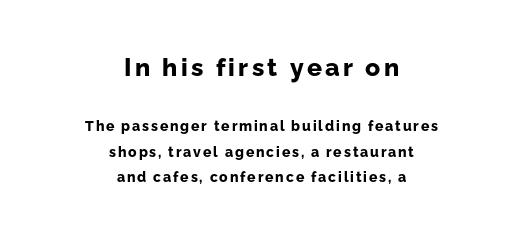
Q: Is the text bold? A: Yes.
Q: Is the text italic (slanted)? A: No, it is upright.
Q: Is the text underlined? A: No.
Q: How is the paragraph aligned? A: Centered.
Q: Which block of text is set in a larger size, the first (top) or the second (bottom)? A: The first (top) one.
